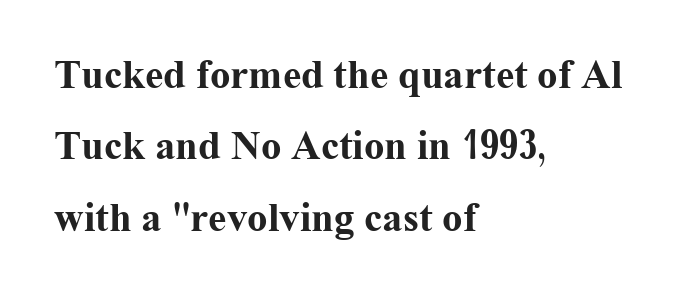
Q: Is the text bold? A: Yes.
Q: Is the text italic (slanted)? A: No, it is upright.
Q: Is the typeface a serif or a sans-serif typeface? A: Serif.
Q: Is the text underlined? A: No.
Q: How is the paragraph aligned? A: Left-aligned.
Q: Is the spacing between letters normal or unusually wide? A: Normal.
Q: Width (condensed, normal, or wide)? A: Normal.
Q: Stroke contrast? A: Medium.
Q: x-height? A: Medium.
Q: Monospaced? A: No.
